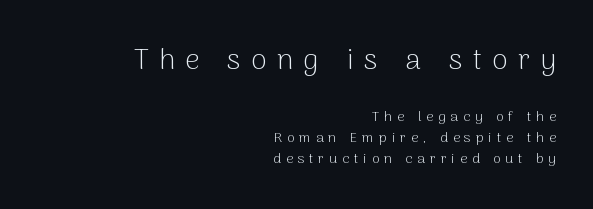
Q: Is the text bold? A: No.
Q: Is the text italic (slanted)? A: No, it is upright.
Q: Is the typeface a serif or a sans-serif typeface? A: Sans-serif.
Q: Is the text underlined? A: No.
Q: How is the paragraph aligned? A: Right-aligned.
Q: Is the spacing between letters normal or unusually wide? A: Unusually wide.
Q: Is the spacing between lines tight, normal or loose? A: Normal.
Q: Which block of text is set in a larger size, the first (top) or the second (bottom)? A: The first (top) one.
Q: Width (condensed, normal, or wide)? A: Normal.
Q: Stroke contrast? A: Low.
Q: x-height? A: Medium.
Q: Monospaced? A: No.
